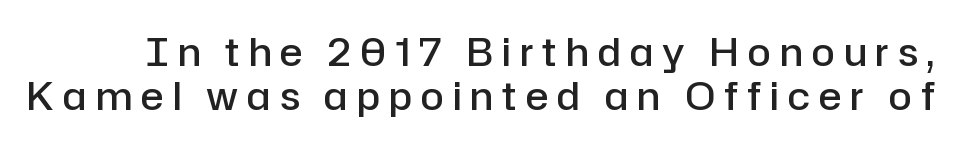
Q: Is the text bold? A: Semi-bold.
Q: Is the text italic (slanted)? A: No, it is upright.
Q: Is the typeface a serif or a sans-serif typeface? A: Sans-serif.
Q: Is the text underlined? A: No.
Q: Is the spacing between letters normal or unusually wide? A: Unusually wide.
Q: Width (condensed, normal, or wide)? A: Normal.
Q: Stroke contrast? A: Low.
Q: x-height? A: Medium.
Q: Monospaced? A: No.
